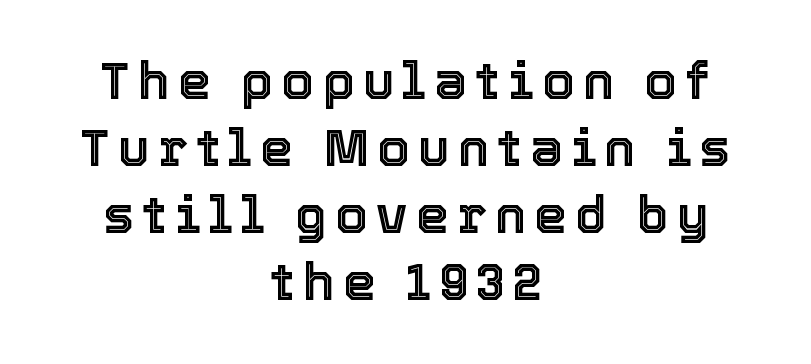
The image shows 52 px text type, upright; set centered, normal line spacing (1.29x), not underlined; a medium x-height.
